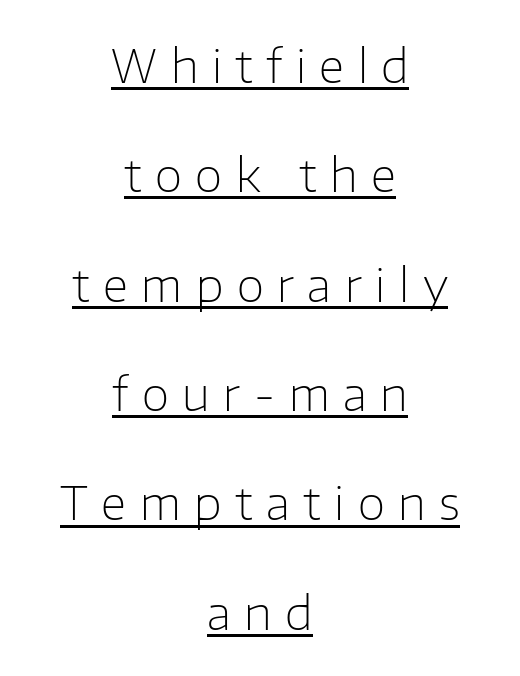
The image shows 45 px light sans-serif type, upright; set centered, loose line spacing (2.43x), unusually wide letter spacing (+0.3 em), underlined; low stroke contrast and a medium x-height.
